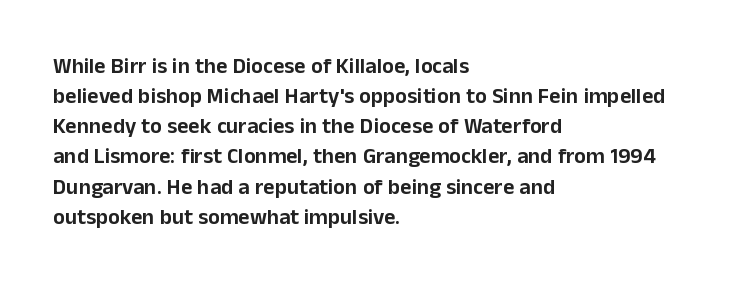
{"italic": "no", "underline": "no", "align": "left", "line_spacing": "normal", "line_spacing_ratio": 1.37, "letter_spacing": "normal", "letter_spacing_em": 0.0, "glyph_px": 22}
